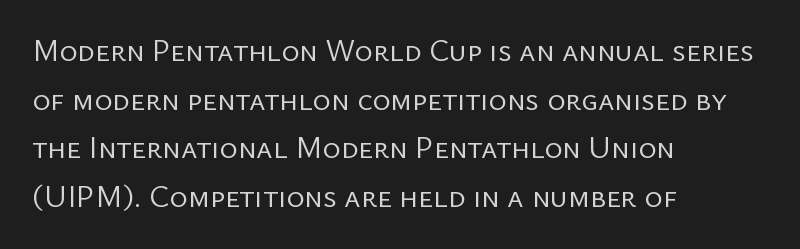
Q: Is the text bold? A: No.
Q: Is the text italic (slanted)? A: No, it is upright.
Q: Is the typeface a serif or a sans-serif typeface? A: Sans-serif.
Q: Is the text underlined? A: No.
Q: How is the paragraph aligned? A: Left-aligned.
Q: Is the spacing between letters normal or unusually wide? A: Normal.
Q: Is the spacing between lines tight, normal or loose? A: Normal.
Q: Width (condensed, normal, or wide)? A: Normal.
Q: Stroke contrast? A: Low.
Q: x-height? A: Medium.
Q: Monospaced? A: No.
